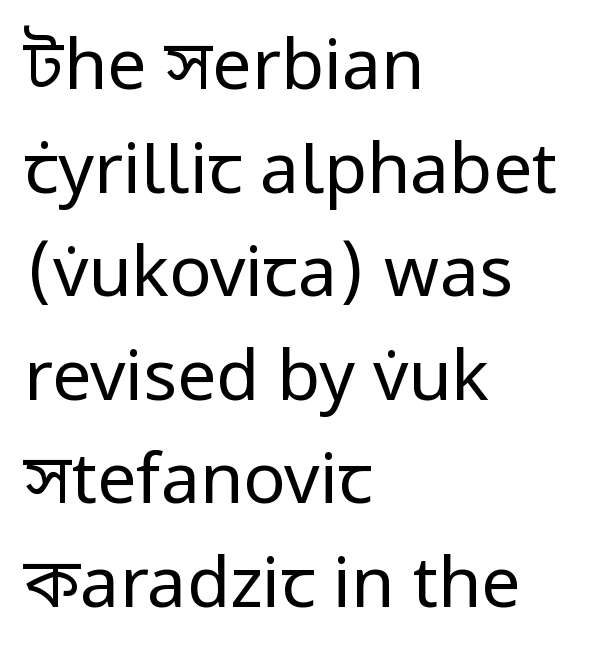
These glyphs show unthickened strokes, regular width or finer. The line-height multiplier appears to be the usual default. Stroke terminals: plain, sans-serif. Varying glyph widths throughout — classic text-font behaviour. The passage is arranged the way most books set body copy — flush left. Quick note: underline off.
